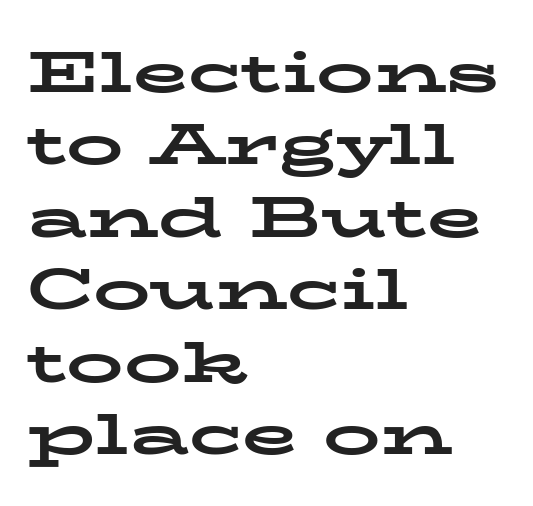
{"serif": "yes", "italic": "no", "bold": "yes", "weight": "bold", "width": "wide", "stroke_contrast": "low", "x_height": "medium", "monospaced": "no", "underline": "no", "align": "left", "line_spacing": "normal", "line_spacing_ratio": 1.27, "letter_spacing": "normal", "letter_spacing_em": 0.0, "glyph_px": 57}
